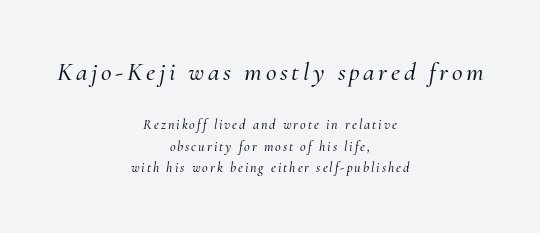
{"italic": "yes", "lean": "right", "slant_degrees": 10, "underline": "no", "align": "center", "line_spacing": "normal", "line_spacing_ratio": 1.55, "larger_block": "first", "size_ratio": 1.86, "glyph_px": 26}
